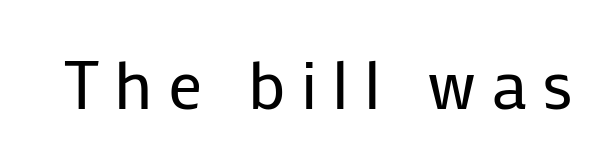
The image shows 68 px regular-weight sans-serif type, upright; set unusually wide letter spacing (+0.22 em), not underlined; low stroke contrast and a medium x-height.
